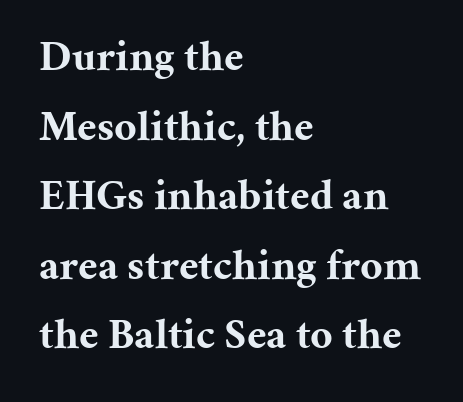
{"serif": "yes", "italic": "no", "bold": "yes", "weight": "bold", "width": "normal", "stroke_contrast": "medium", "x_height": "medium", "monospaced": "no", "underline": "no", "align": "left", "line_spacing": "normal", "line_spacing_ratio": 1.58, "letter_spacing": "normal", "letter_spacing_em": 0.0, "glyph_px": 44}
